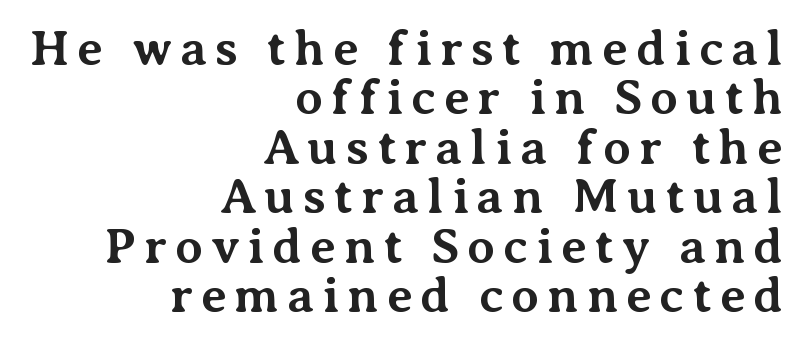
The image shows 50 px bold serif type, upright; set right-aligned, tight line spacing (0.99x), not underlined; medium stroke contrast and a medium x-height.
